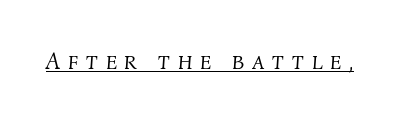
The image shows 24 px text type, italic (leaning right); set unusually wide letter spacing (+0.32 em), underlined.
